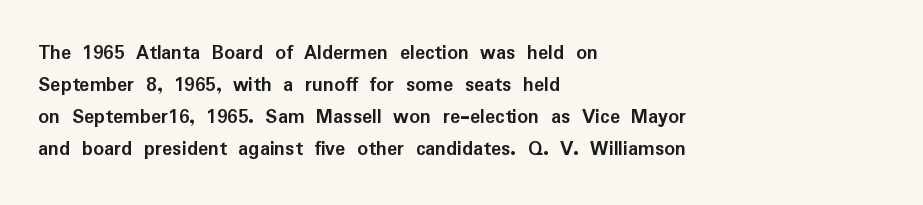
{"italic": "no", "bold": "yes", "underline": "no", "align": "left", "line_spacing": "normal", "line_spacing_ratio": 1.53, "letter_spacing": "normal", "letter_spacing_em": 0.0, "glyph_px": 21}
